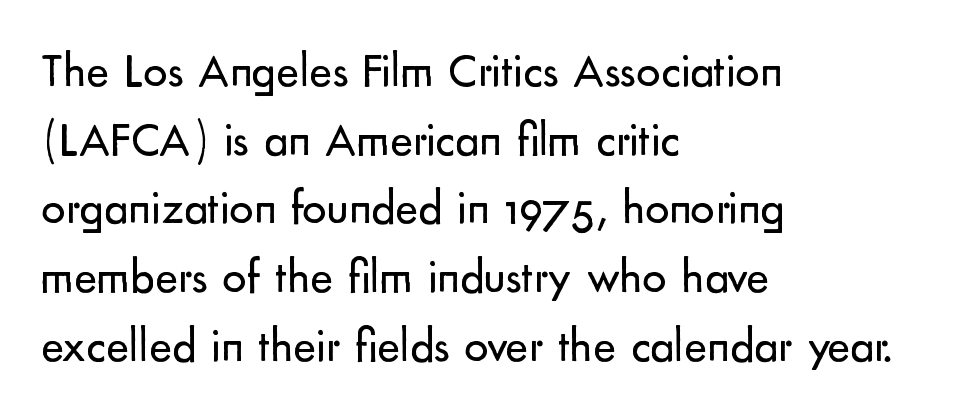
Q: Is the text bold? A: No.
Q: Is the text italic (slanted)? A: No, it is upright.
Q: Is the typeface a serif or a sans-serif typeface? A: Sans-serif.
Q: Is the text underlined? A: No.
Q: How is the paragraph aligned? A: Left-aligned.
Q: Is the spacing between letters normal or unusually wide? A: Normal.
Q: Is the spacing between lines tight, normal or loose? A: Normal.
Q: Width (condensed, normal, or wide)? A: Normal.
Q: Stroke contrast? A: Low.
Q: x-height? A: Small.
Q: Monospaced? A: No.
